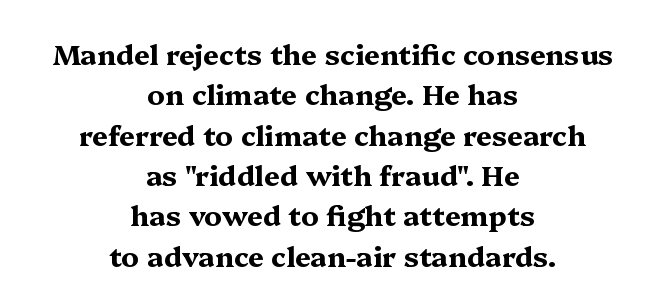
The image shows 28 px bold, wide serif type, upright; set centered, normal line spacing (1.44x), normal letter spacing, not underlined; medium stroke contrast and a medium x-height.
